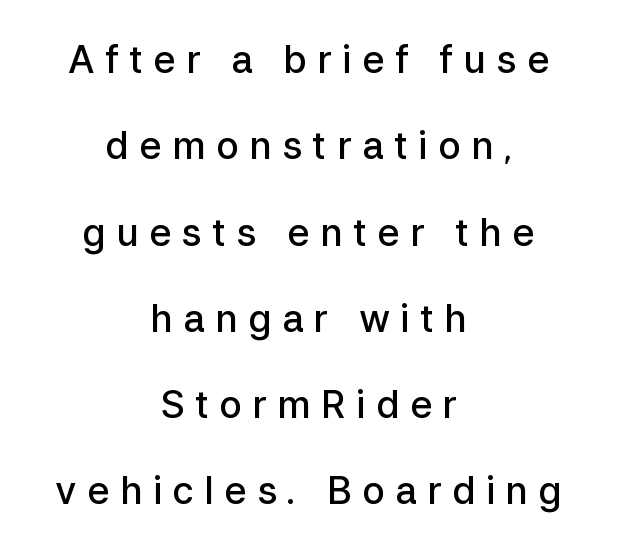
Q: Is the text bold? A: Semi-bold.
Q: Is the text italic (slanted)? A: No, it is upright.
Q: Is the typeface a serif or a sans-serif typeface? A: Sans-serif.
Q: Is the text underlined? A: No.
Q: How is the paragraph aligned? A: Centered.
Q: Is the spacing between letters normal or unusually wide? A: Unusually wide.
Q: Is the spacing between lines tight, normal or loose? A: Loose.
Q: Width (condensed, normal, or wide)? A: Normal.
Q: Stroke contrast? A: Low.
Q: x-height? A: Medium.
Q: Monospaced? A: No.
